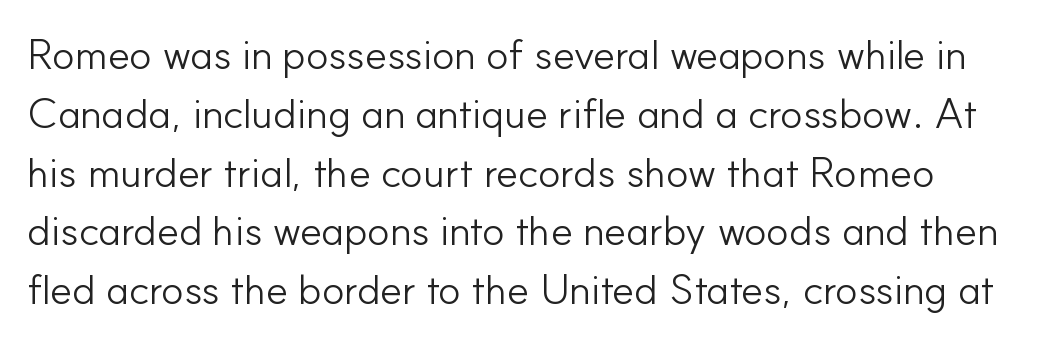
The letterforms sit at book weight or below. Underlining? Definitely not there. Each letter keeps its own natural width here, so spacing adapts to shape. Does the lettering tilt? It doesn't — this is upright. Does the leading feel generous? No, just average.
